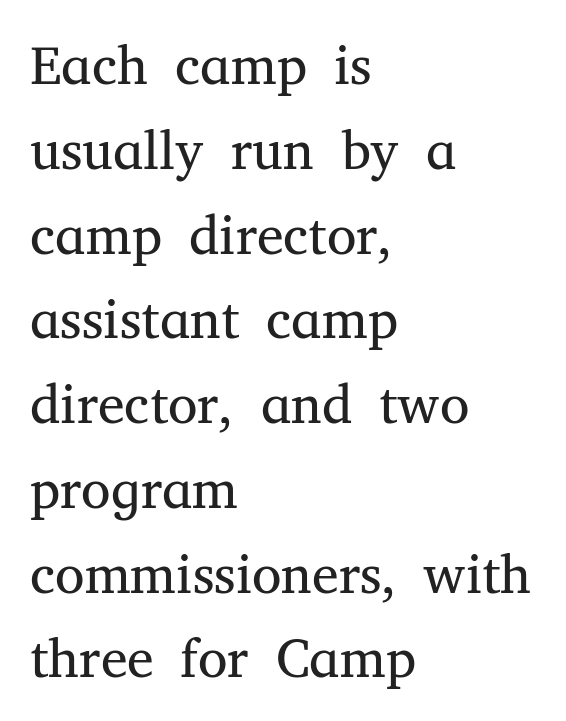
{"serif": "yes", "italic": "no", "bold": "no", "weight": "regular", "width": "normal", "stroke_contrast": "medium", "x_height": "medium", "monospaced": "no", "underline": "no", "align": "left", "line_spacing": "normal", "line_spacing_ratio": 1.57, "letter_spacing": "normal", "letter_spacing_em": 0.0, "glyph_px": 54}
